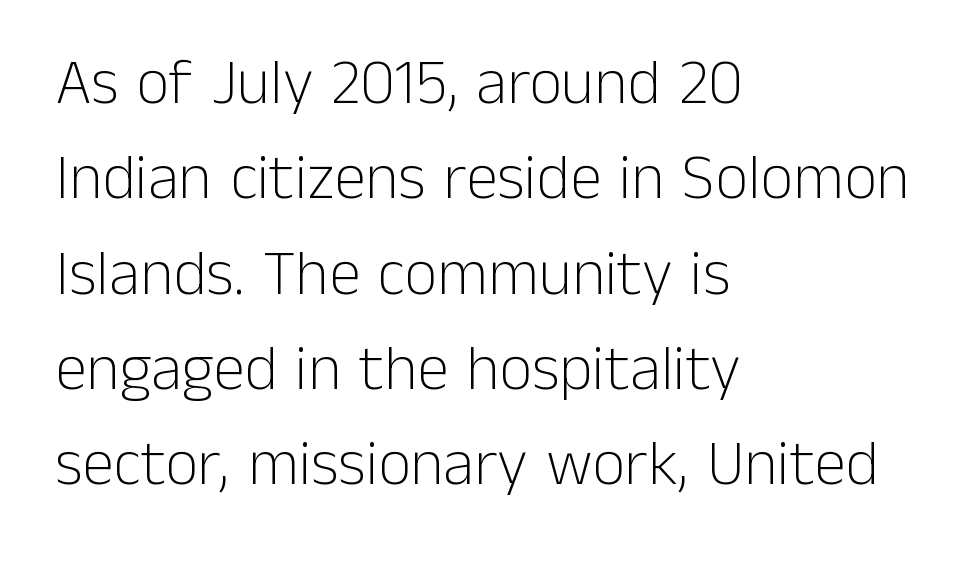
The image shows 64 px light sans-serif type, upright; set left-aligned, normal line spacing (1.49x), normal letter spacing, not underlined; low stroke contrast and a medium x-height.
